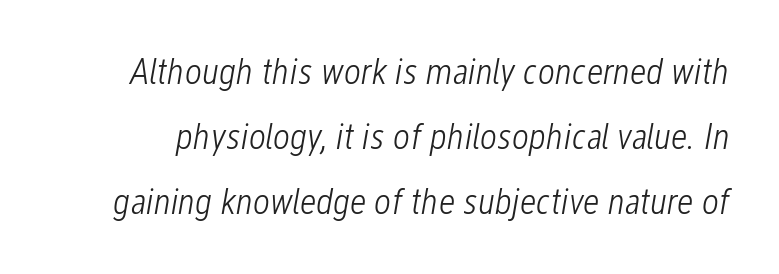
Q: Is the text bold? A: No.
Q: Is the text italic (slanted)? A: Yes, it leans right by about 12 degrees.
Q: Is the text underlined? A: No.
Q: Is the spacing between letters normal or unusually wide? A: Normal.
Q: Width (condensed, normal, or wide)? A: Condensed.
Q: Stroke contrast? A: Low.
Q: x-height? A: Medium.
Q: Monospaced? A: No.
